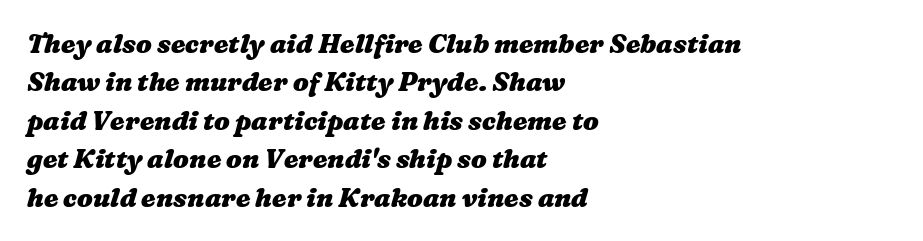
Q: Is the text bold? A: Yes.
Q: Is the text underlined? A: No.
Q: How is the paragraph aligned? A: Left-aligned.
Q: Is the spacing between letters normal or unusually wide? A: Normal.
Q: Is the spacing between lines tight, normal or loose? A: Normal.
